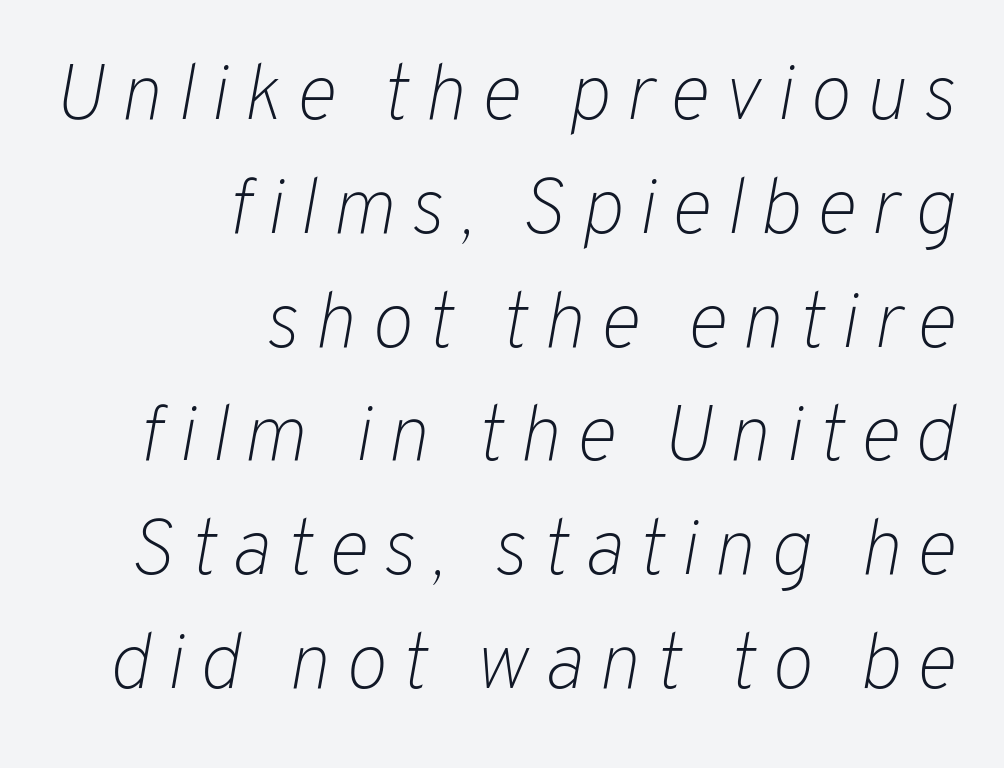
{"italic": "yes", "lean": "right", "slant_degrees": 10, "bold": "no", "weight": "light", "width": "normal", "stroke_contrast": "low", "x_height": "medium", "monospaced": "no", "underline": "no", "align": "right", "line_spacing": "normal", "line_spacing_ratio": 1.44, "glyph_px": 79}
